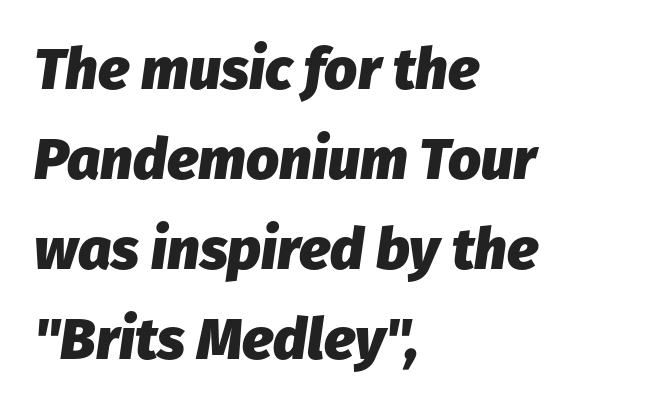
The image shows 58 px heavy type, italic (leaning right); set left-aligned, normal line spacing (1.55x), normal letter spacing, not underlined; low stroke contrast and a medium x-height.
